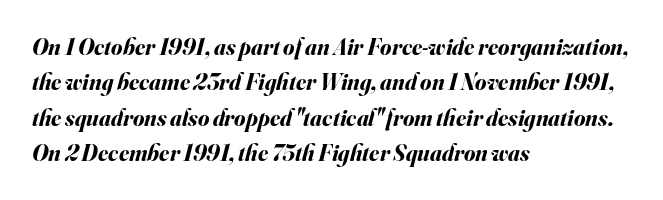
The image shows 23 px bold type, italic (leaning right); set left-aligned, normal line spacing (1.54x), normal letter spacing, not underlined.
